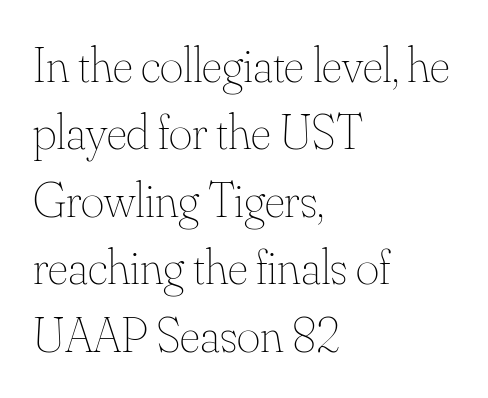
The image shows 50 px thin type, upright; set left-aligned, normal line spacing (1.35x), normal letter spacing, not underlined; medium stroke contrast and a small x-height.
